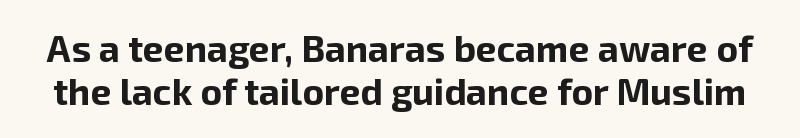
{"serif": "no", "italic": "no", "bold": "yes", "weight": "bold", "width": "normal", "stroke_contrast": "low", "x_height": "medium", "monospaced": "no", "underline": "no", "line_spacing_ratio": 1.16, "letter_spacing": "normal", "letter_spacing_em": 0.0, "glyph_px": 37}
